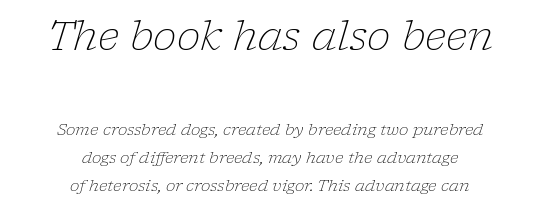
{"serif": "yes", "italic": "yes", "lean": "right", "slant_degrees": 17, "bold": "no", "weight": "light", "width": "normal", "stroke_contrast": "low", "x_height": "medium", "monospaced": "no", "underline": "no", "align": "center", "line_spacing_ratio": 1.77, "letter_spacing": "normal", "letter_spacing_em": 0.0, "larger_block": "first", "size_ratio": 2.5, "glyph_px": 40}
